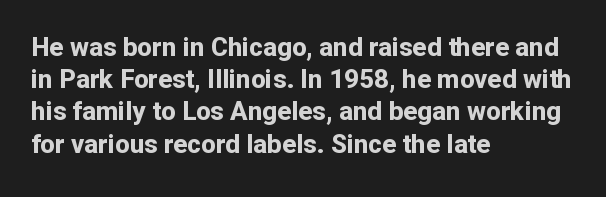
Descenders hang freely into open space. Rendered with straight, roman letterforms. The strokes are fattened all the way to bold. This rendering uses left alignment, leaving the right contour irregular.
